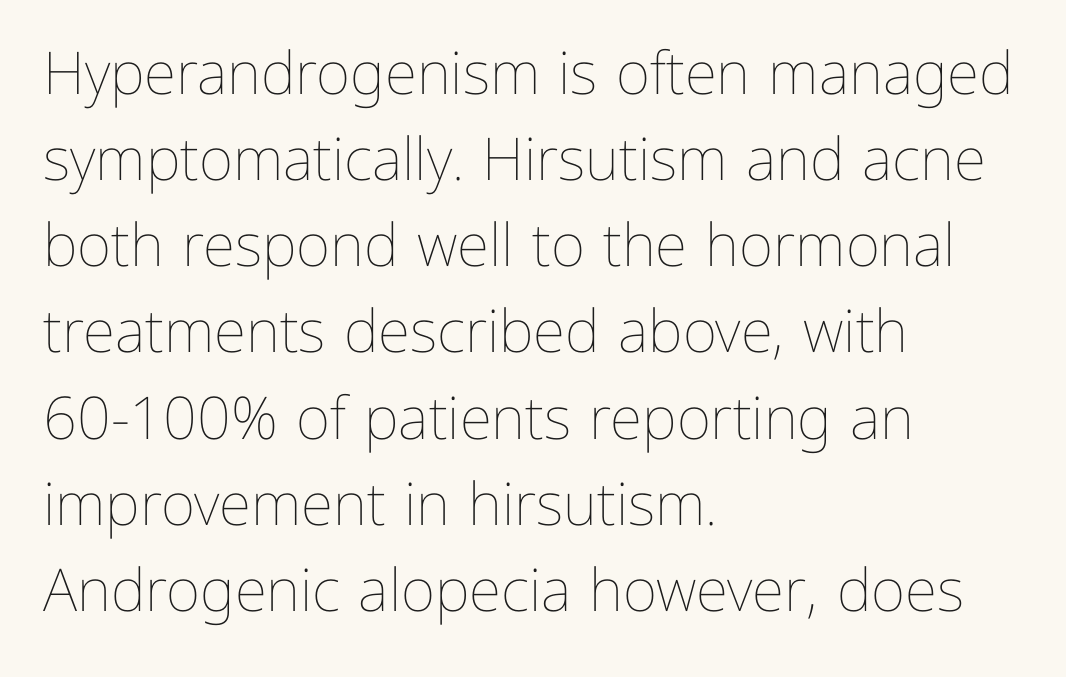
Q: Is the text bold? A: No.
Q: Is the text italic (slanted)? A: No, it is upright.
Q: Is the text underlined? A: No.
Q: How is the paragraph aligned? A: Left-aligned.
Q: Is the spacing between letters normal or unusually wide? A: Normal.
Q: Is the spacing between lines tight, normal or loose? A: Normal.
Q: Width (condensed, normal, or wide)? A: Normal.
Q: Stroke contrast? A: Low.
Q: x-height? A: Medium.
Q: Monospaced? A: No.
